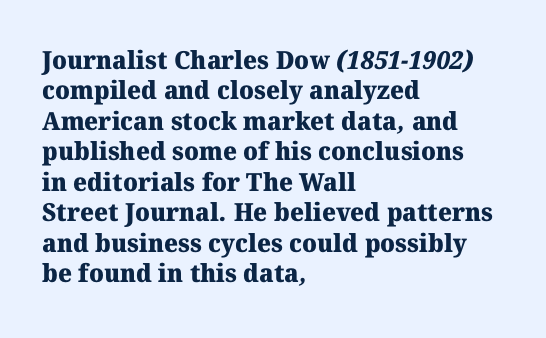
{"bold": "yes", "underline": "no", "align": "left", "line_spacing_ratio": 1.22, "letter_spacing": "normal", "letter_spacing_em": 0.0, "glyph_px": 25}
